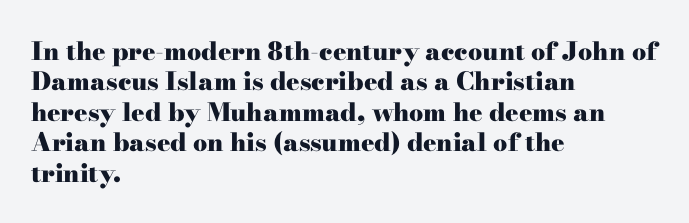
The image shows 25 px bold type, upright; set left-aligned, line spacing 1.22x, normal letter spacing, not underlined.
